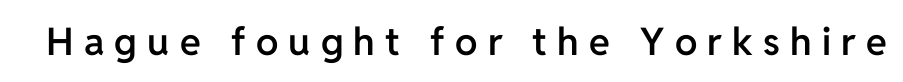
Designer's note — italics off, roman on. Character widths vary here, with narrow letters taking less room than wide ones. Slightly chunky letters — semibold, I'd say, not full bold. Each row of text sits above clean, open space. There is plenty of visible air inserted between adjacent glyphs.
